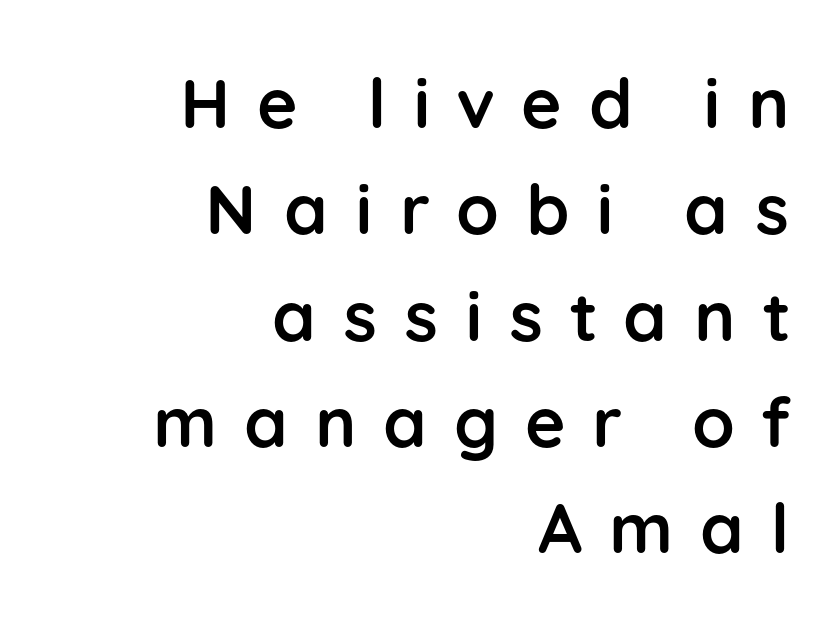
Q: Is the text bold? A: Yes.
Q: Is the text italic (slanted)? A: No, it is upright.
Q: Is the typeface a serif or a sans-serif typeface? A: Sans-serif.
Q: Is the text underlined? A: No.
Q: How is the paragraph aligned? A: Right-aligned.
Q: Is the spacing between letters normal or unusually wide? A: Unusually wide.
Q: Is the spacing between lines tight, normal or loose? A: Normal.
Q: Width (condensed, normal, or wide)? A: Normal.
Q: Stroke contrast? A: Low.
Q: x-height? A: Medium.
Q: Monospaced? A: No.
